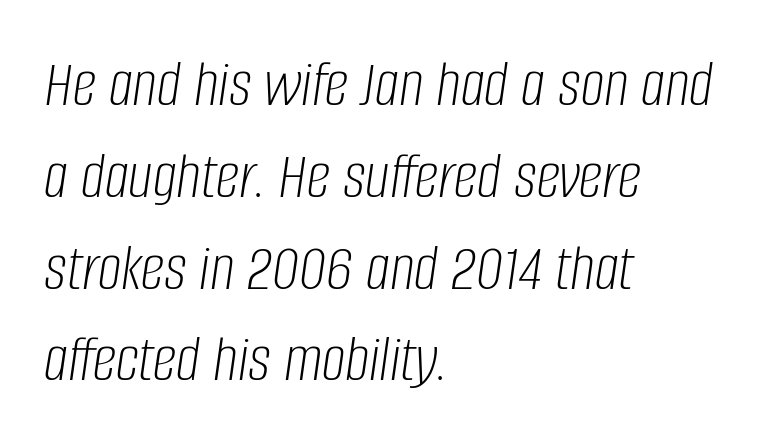
Q: Is the text bold? A: No.
Q: Is the text italic (slanted)? A: Yes, it leans right by about 8 degrees.
Q: Is the text underlined? A: No.
Q: How is the paragraph aligned? A: Left-aligned.
Q: Is the spacing between letters normal or unusually wide? A: Normal.
Q: Is the spacing between lines tight, normal or loose? A: Normal.
Q: Width (condensed, normal, or wide)? A: Condensed.
Q: Stroke contrast? A: Low.
Q: x-height? A: Large.
Q: Monospaced? A: No.
